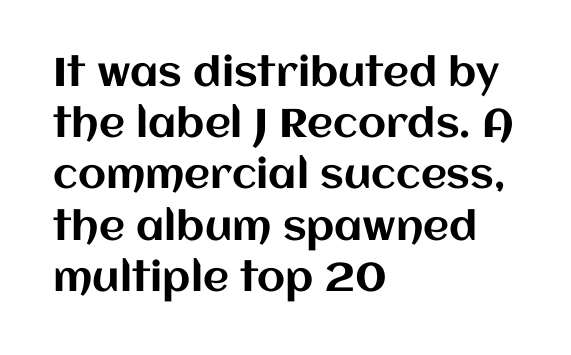
Varying glyph widths throughout — classic text-font behaviour. The passage shown stacks its lines at a standard gap. Every row of glyphs begins at an identical x-position on the left. Italic? Not at all — the glyphs are vertical.
